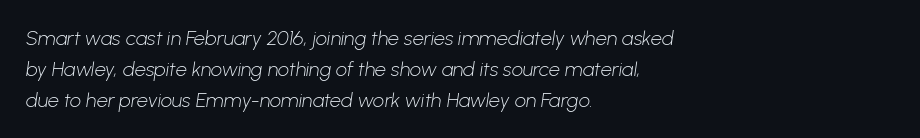
The image shows 20 px text type; set left-aligned, normal line spacing (1.54x), normal letter spacing, not underlined.
